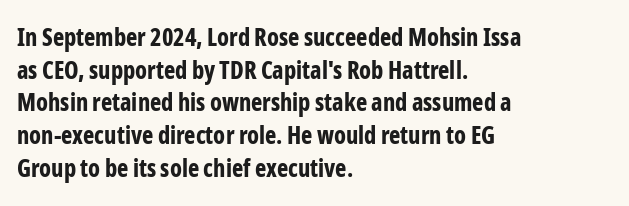
The image shows 24 px bold type, upright; set left-aligned, normal line spacing (1.36x), normal letter spacing, not underlined.
